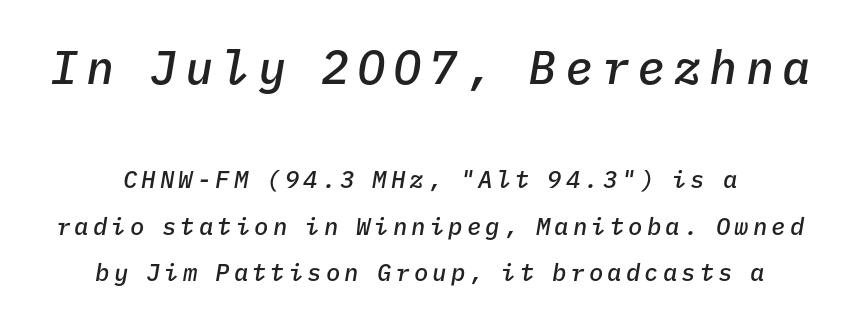
The lines are quadded center. The typography opts for an oblique posture over an upright one. Fixed-width glyphs throughout — classic coding-font behaviour. Summary of vertical rhythm: relaxed, with wide interline spacing. Underline: absent.
